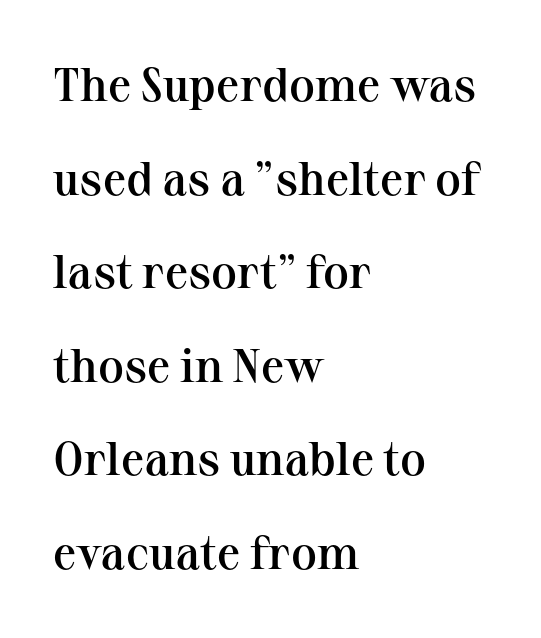
Summary of weight: moderately heavy, a semibold. Left-aligned paragraph, ragged on the right. This sample trades compactness for vertical openness between lines. Letters rest on an invisible, unmarked baseline. Regarding serifs, this sample has them.
